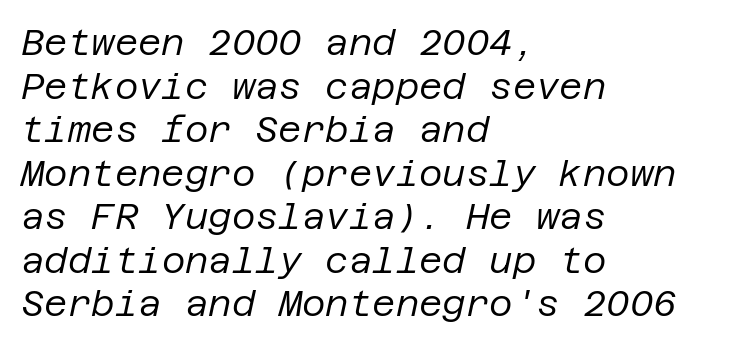
Q: Is the text bold? A: No.
Q: Is the text italic (slanted)? A: Yes, it leans right by about 12 degrees.
Q: Is the text underlined? A: No.
Q: How is the paragraph aligned? A: Left-aligned.
Q: Is the spacing between letters normal or unusually wide? A: Normal.
Q: Width (condensed, normal, or wide)? A: Normal.
Q: Stroke contrast? A: Low.
Q: x-height? A: Large.
